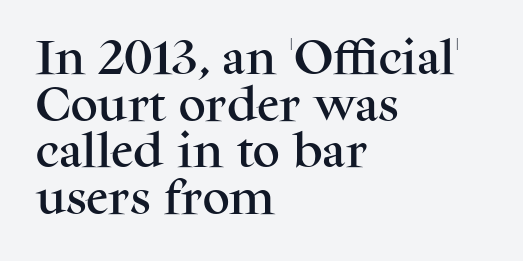
{"serif": "yes", "italic": "no", "width": "normal", "stroke_contrast": "medium", "x_height": "medium", "monospaced": "no", "underline": "no", "align": "left", "line_spacing_ratio": 1.23, "letter_spacing": "normal", "letter_spacing_em": 0.0, "glyph_px": 38}
